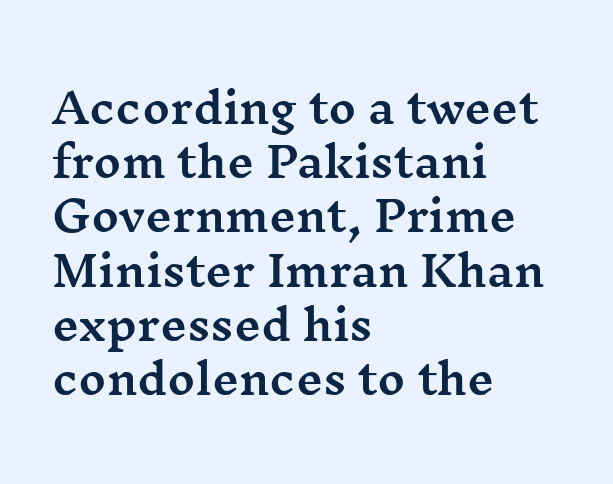
The image shows 42 px wide serif type, upright; set left-aligned, normal line spacing (1.29x), normal letter spacing, not underlined; medium stroke contrast and a medium x-height.
